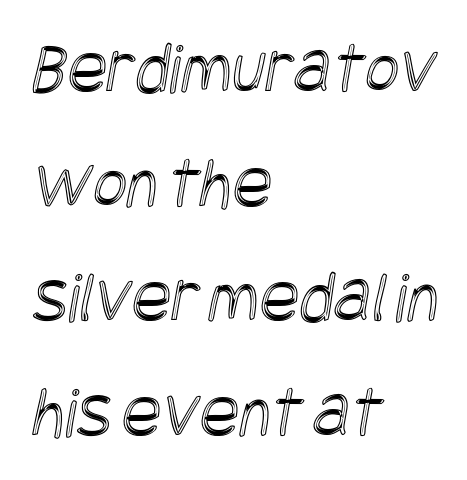
The image shows 74 px condensed type; set left-aligned, normal line spacing (1.55x), normal letter spacing, not underlined; a large x-height.
